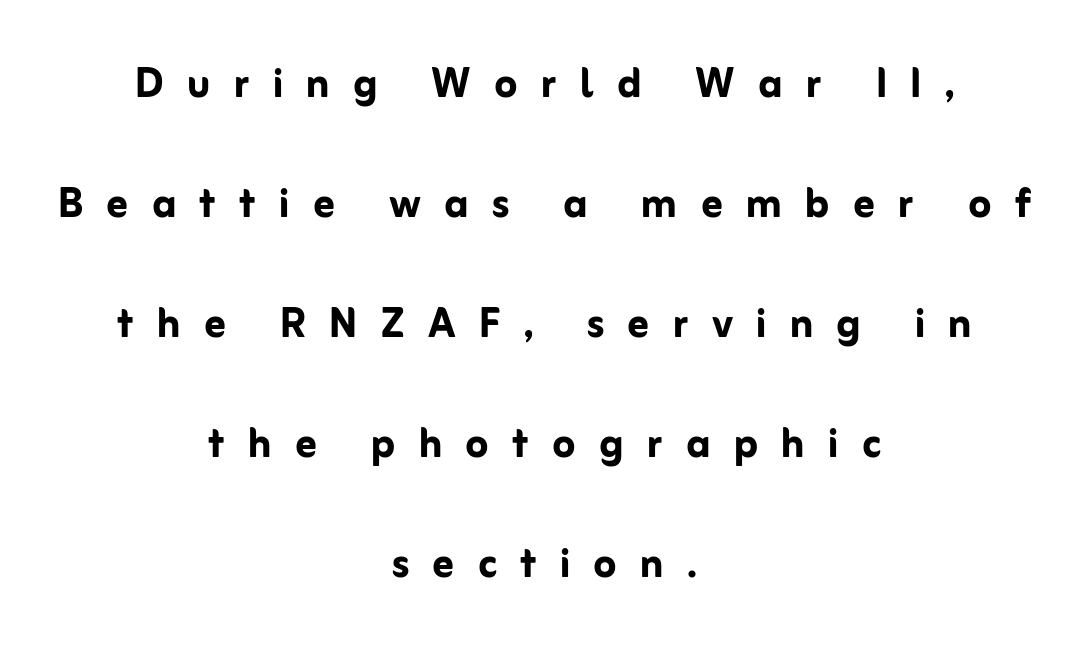
{"serif": "no", "italic": "no", "bold": "yes", "weight": "semibold", "width": "normal", "stroke_contrast": "low", "x_height": "medium", "monospaced": "no", "underline": "no", "align": "center", "line_spacing": "loose", "line_spacing_ratio": 2.31, "letter_spacing": "wide", "letter_spacing_em": 0.45, "glyph_px": 52}
